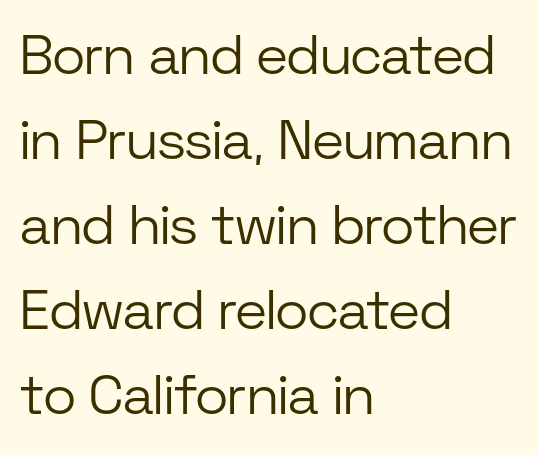
The image shows 56 px light sans-serif type, upright; set left-aligned, normal line spacing (1.52x), normal letter spacing, not underlined; low stroke contrast and a medium x-height.
